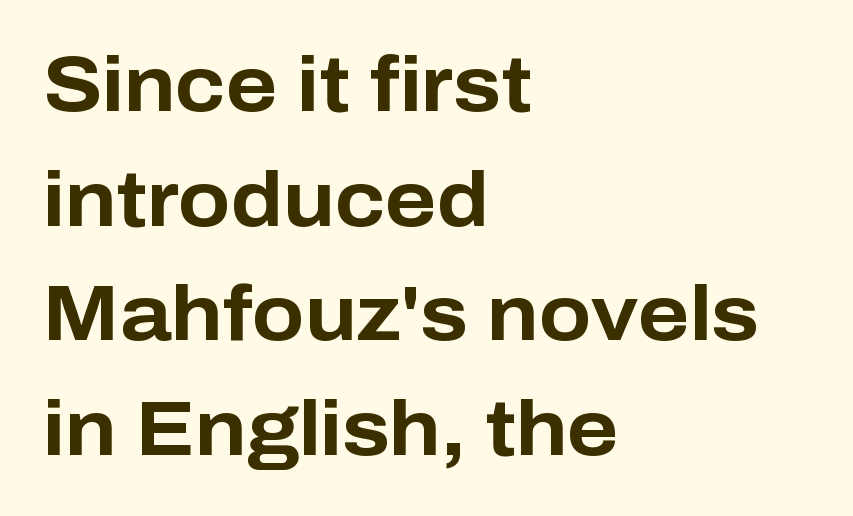
{"serif": "no", "italic": "no", "bold": "yes", "weight": "bold", "width": "normal", "stroke_contrast": "low", "x_height": "medium", "monospaced": "no", "underline": "no", "align": "left", "line_spacing": "normal", "line_spacing_ratio": 1.49, "letter_spacing": "normal", "letter_spacing_em": 0.0, "glyph_px": 77}
